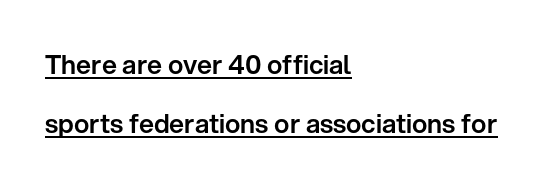
{"italic": "no", "underline": "yes", "align": "left", "line_spacing": "loose", "line_spacing_ratio": 2.28, "letter_spacing": "normal", "letter_spacing_em": 0.0, "glyph_px": 26}
